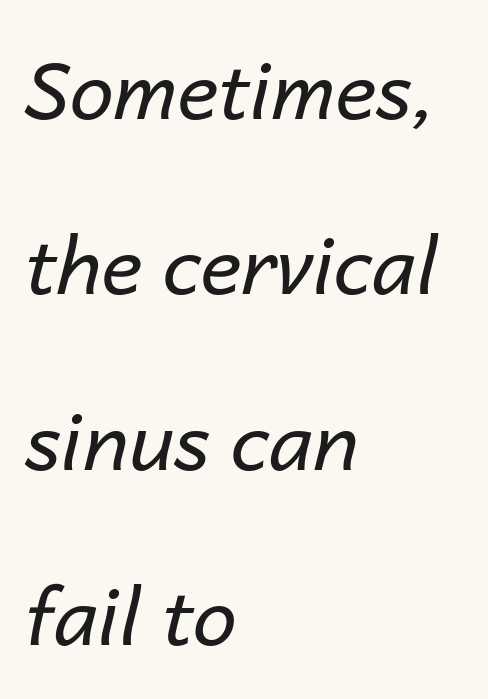
The image shows 79 px regular-weight type, italic (leaning right); set left-aligned, loose line spacing (2.22x), normal letter spacing, not underlined; low stroke contrast and a medium x-height.
